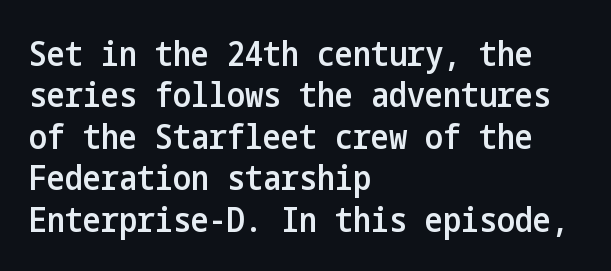
Quick note: underline off. How are the letters spaced? Ordinarily, with no added tracking. Posture: upright roman. Layout note: lines flush left.
